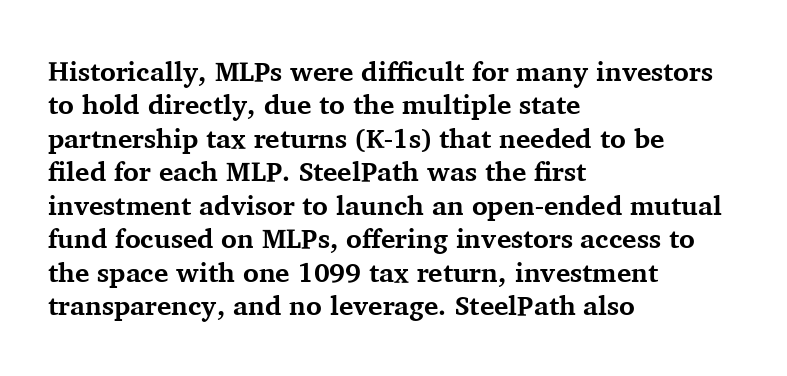
The image shows 27 px bold type, upright; set left-aligned, line spacing 1.24x, normal letter spacing, not underlined.
